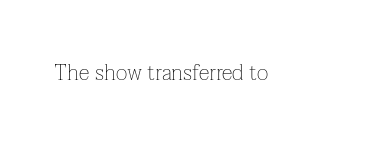
{"italic": "no", "bold": "no", "underline": "no", "letter_spacing": "normal", "letter_spacing_em": 0.0, "glyph_px": 22}
